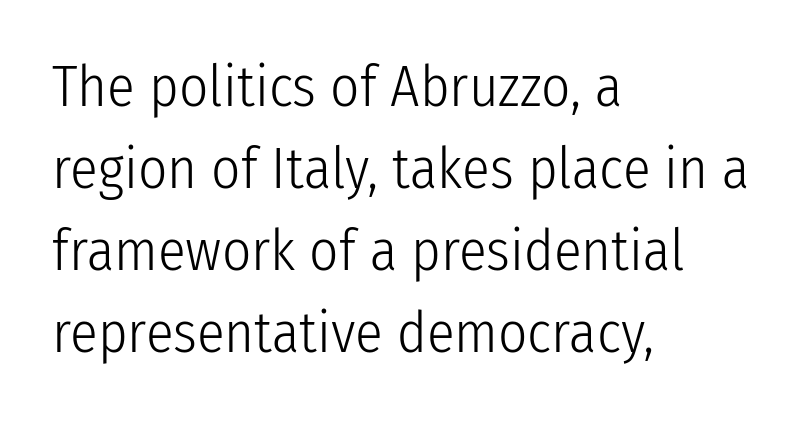
The image shows 57 px light, condensed sans-serif type, upright; set left-aligned, normal line spacing (1.44x), normal letter spacing, not underlined; low stroke contrast and a medium x-height.
